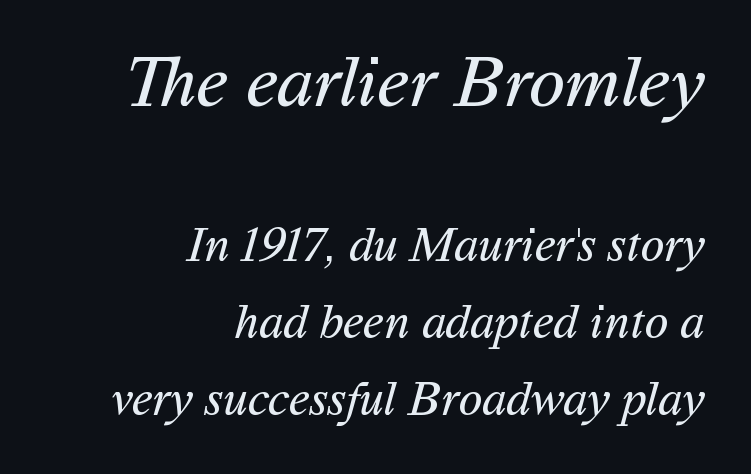
{"serif": "no", "bold": "no", "weight": "regular", "width": "normal", "stroke_contrast": "medium", "x_height": "medium", "monospaced": "no", "underline": "no", "align": "right", "line_spacing": "normal", "line_spacing_ratio": 1.57, "letter_spacing": "normal", "letter_spacing_em": 0.0, "larger_block": "first", "size_ratio": 1.51, "glyph_px": 74}
